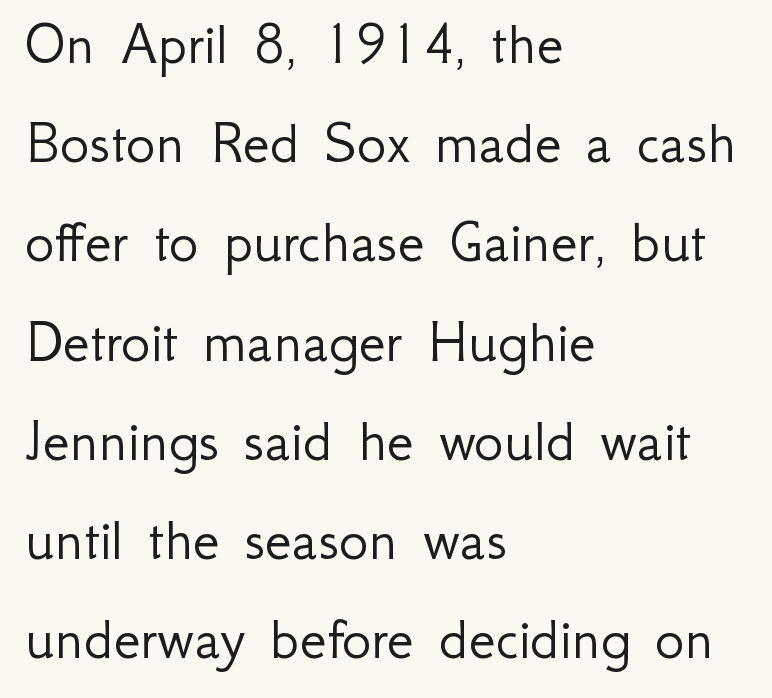
Q: Is the text bold? A: No.
Q: Is the text italic (slanted)? A: No, it is upright.
Q: Is the typeface a serif or a sans-serif typeface? A: Sans-serif.
Q: Is the text underlined? A: No.
Q: How is the paragraph aligned? A: Left-aligned.
Q: Is the spacing between letters normal or unusually wide? A: Normal.
Q: Is the spacing between lines tight, normal or loose? A: Normal.
Q: Width (condensed, normal, or wide)? A: Normal.
Q: Stroke contrast? A: Low.
Q: x-height? A: Small.
Q: Monospaced? A: No.
